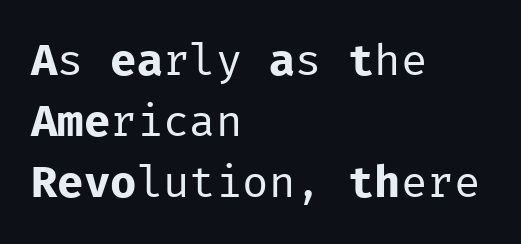
This reads as an unemphasized weight, regular at the heaviest. This sample has the even, mechanical cadence of fixed-width lettering. Note: no serifs on the glyphs. No extra tracking has been applied to these lines. The space directly below the letters is spotless.
